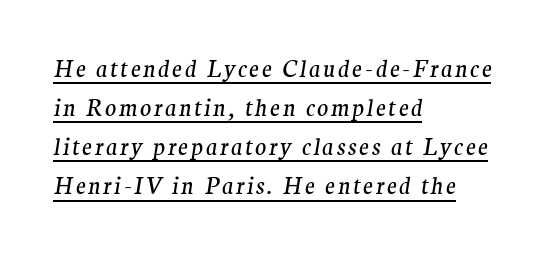
Leading matches the norm, producing a regular column. The typography opts for an oblique posture over an upright one. Vertical stems look standard width or narrower in stroke. Casual observation: everything's shoved over to the left. Students, observe the line beneath the letters — that is underlining.
